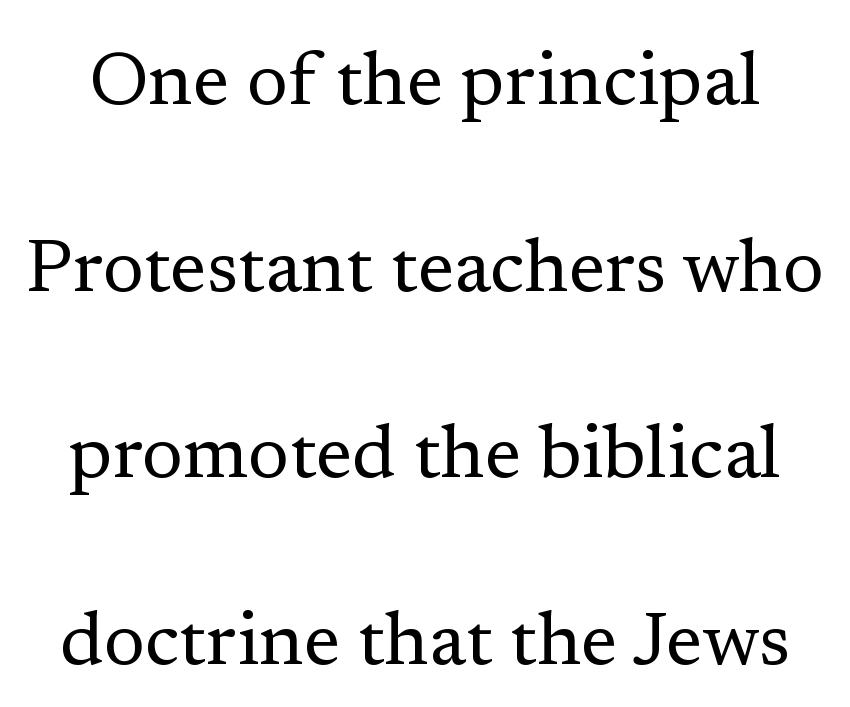
{"serif": "yes", "italic": "no", "bold": "no", "weight": "regular", "width": "normal", "stroke_contrast": "low", "x_height": "medium", "monospaced": "no", "underline": "no", "line_spacing": "loose", "line_spacing_ratio": 2.49, "letter_spacing": "normal", "letter_spacing_em": 0.0, "glyph_px": 75}
